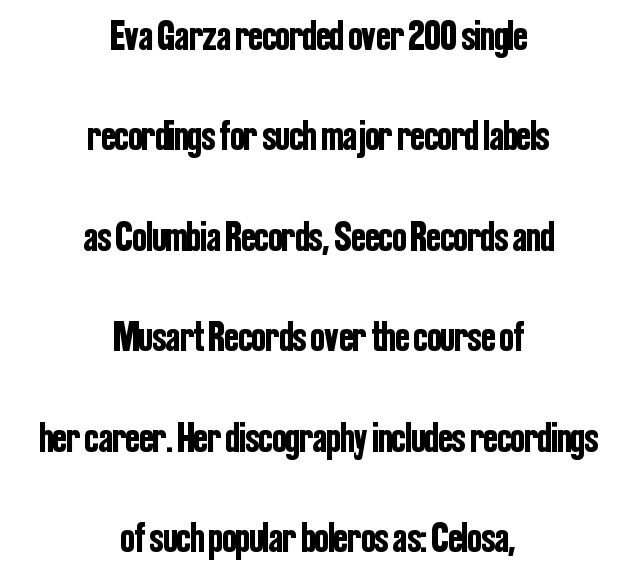
Think of a printed novel: that variable character pitch is what you see here. Clear beneath every line of the passage. Horizontal alignment here is central, giving a formal, balanced look. The letters carry no serifs — their stems end cleanly without finishing strokes. Vertical strokes here are truly vertical. There is no visible air inserted between adjacent glyphs.
